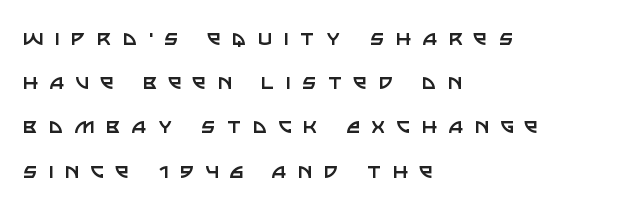
Q: Is the text bold? A: No.
Q: Is the text italic (slanted)? A: No, it is upright.
Q: Is the text underlined? A: No.
Q: How is the paragraph aligned? A: Left-aligned.
Q: Is the spacing between letters normal or unusually wide? A: Unusually wide.
